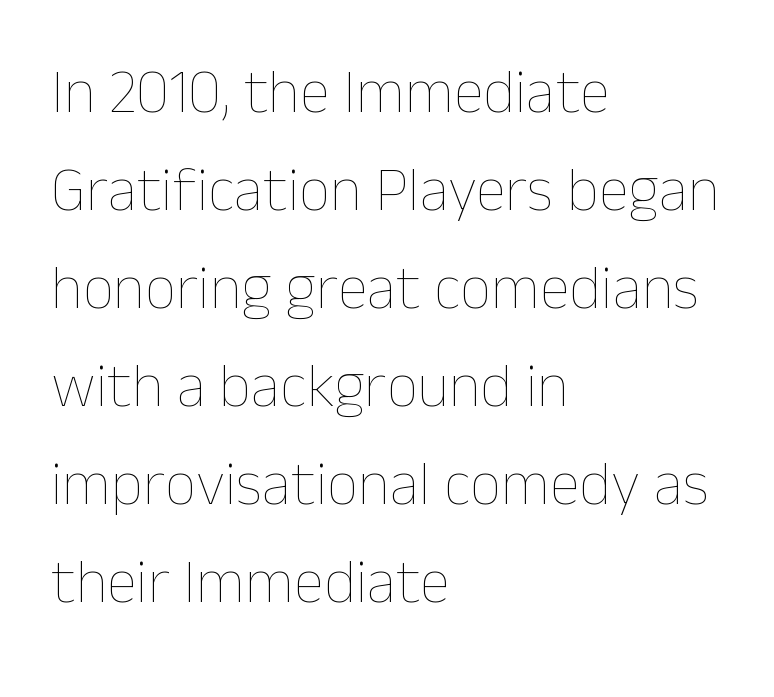
The image shows 62 px thin type, upright; set left-aligned, normal line spacing (1.58x), normal letter spacing, not underlined; low stroke contrast and a medium x-height.
